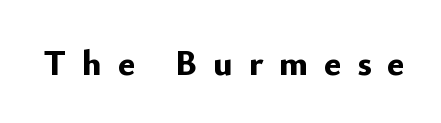
Q: Is the text bold? A: Yes.
Q: Is the text italic (slanted)? A: No, it is upright.
Q: Is the typeface a serif or a sans-serif typeface? A: Sans-serif.
Q: Is the text underlined? A: No.
Q: Is the spacing between letters normal or unusually wide? A: Unusually wide.
Q: Width (condensed, normal, or wide)? A: Normal.
Q: Stroke contrast? A: Low.
Q: x-height? A: Small.
Q: Monospaced? A: No.
